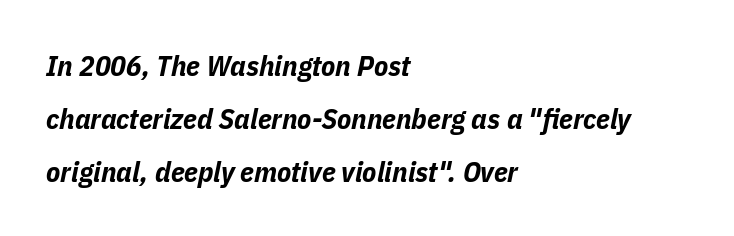
Does the weight exceed regular? Yes, all the way to bold. This rendering leaves character spacing at its baseline value. Do the characters align in a grid? No, the font is proportional. This sample uses an oblique cut, with every glyph tilted off the vertical.
